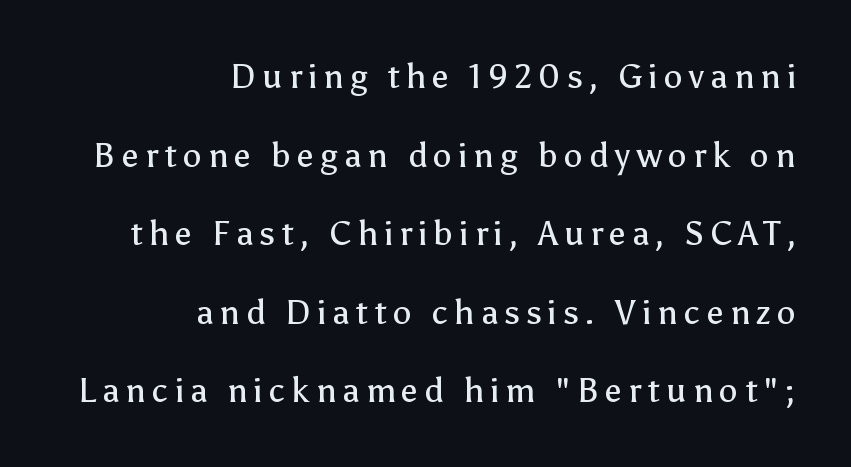
{"serif": "no", "italic": "no", "bold": "no", "weight": "regular", "width": "normal", "stroke_contrast": "low", "x_height": "medium", "monospaced": "no", "underline": "no", "align": "right", "line_spacing": "loose", "line_spacing_ratio": 2.31, "glyph_px": 34}
